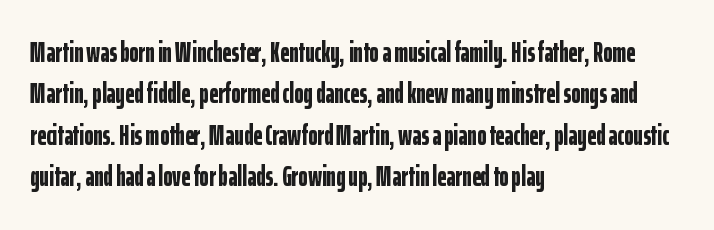
Q: Is the text bold? A: Yes.
Q: Is the text italic (slanted)? A: No, it is upright.
Q: Is the typeface a serif or a sans-serif typeface? A: Sans-serif.
Q: Is the text underlined? A: No.
Q: How is the paragraph aligned? A: Left-aligned.
Q: Is the spacing between letters normal or unusually wide? A: Normal.
Q: Is the spacing between lines tight, normal or loose? A: Normal.
Q: Width (condensed, normal, or wide)? A: Condensed.
Q: Stroke contrast? A: Low.
Q: x-height? A: Medium.
Q: Monospaced? A: No.
